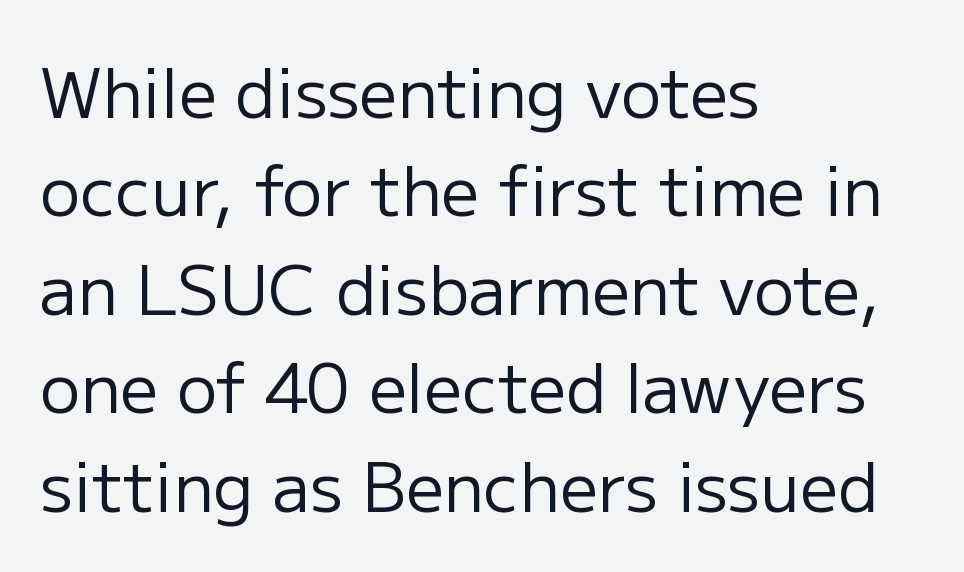
{"serif": "no", "italic": "no", "bold": "no", "weight": "regular", "width": "normal", "stroke_contrast": "low", "x_height": "medium", "monospaced": "no", "underline": "no", "align": "left", "line_spacing": "normal", "line_spacing_ratio": 1.47, "letter_spacing": "normal", "letter_spacing_em": 0.0, "glyph_px": 67}
